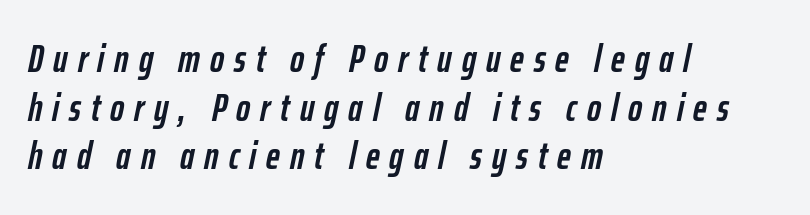
Glance below the letters and you will spot only blank space. The line-height multiplier appears to be the usual default. Each line starts at the same left margin while the right side varies. Substantial extra tracking has been applied to these lines. You'd pick this weight for a headline — it's a proper bold. The lettering tilts uniformly, giving the passage an italic look.
